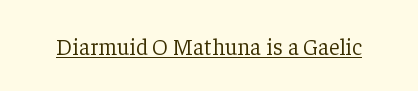
{"italic": "no", "bold": "no", "underline": "yes", "letter_spacing": "normal", "letter_spacing_em": 0.0, "glyph_px": 23}
